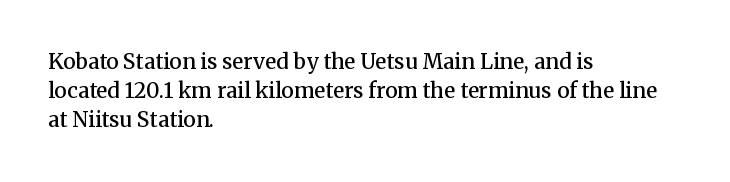
The image shows 21 px text type, upright; set left-aligned, normal line spacing (1.39x), normal letter spacing, not underlined.
